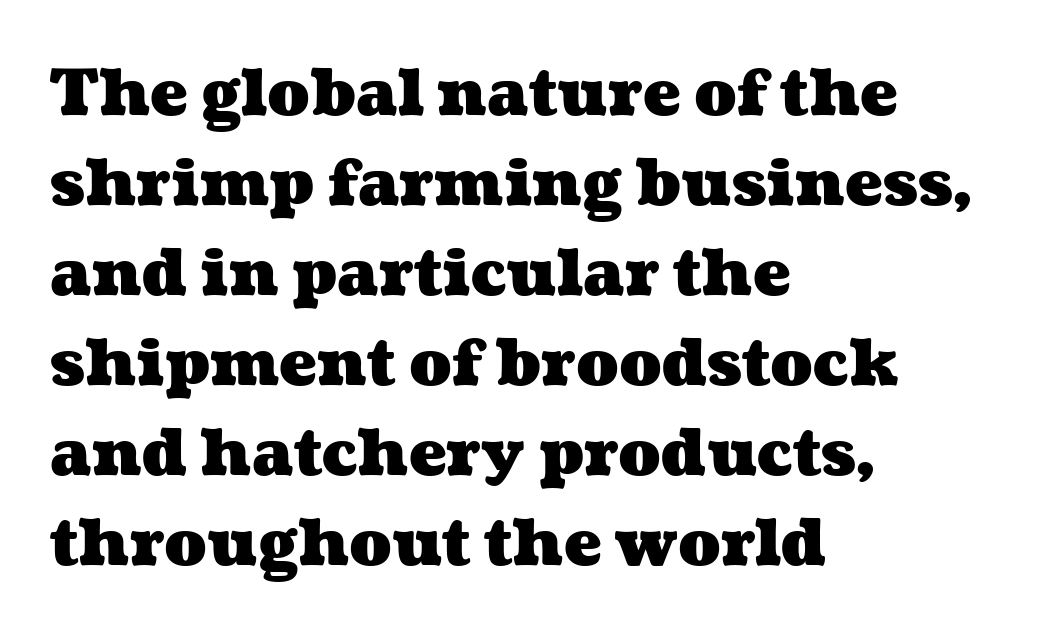
Casual observation: everything's shoved over to the left. Just letters on the line, the space beneath them empty. The type is set solid horizontally, with unmodified tracking. Each letter keeps its own natural width here, so spacing adapts to shape. Vertical spacing — default.
